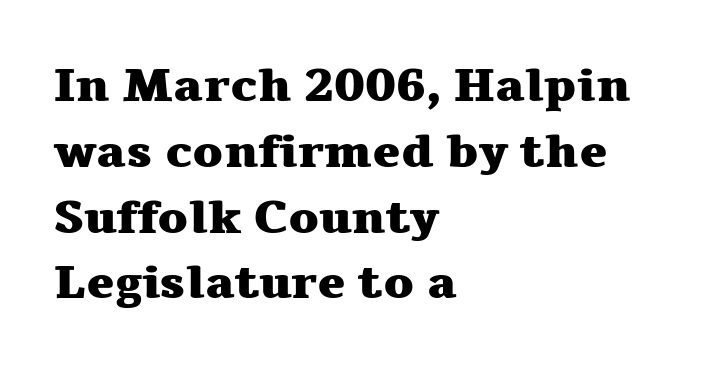
You can tell from the footed stems that serif type was used. The area under the type is left untouched. Bold? Absolutely — the strokes are thick and heavy. Think of a printed novel: that variable character pitch is what you see here. The letters sit at their default tracking, neither squeezed nor spread.
